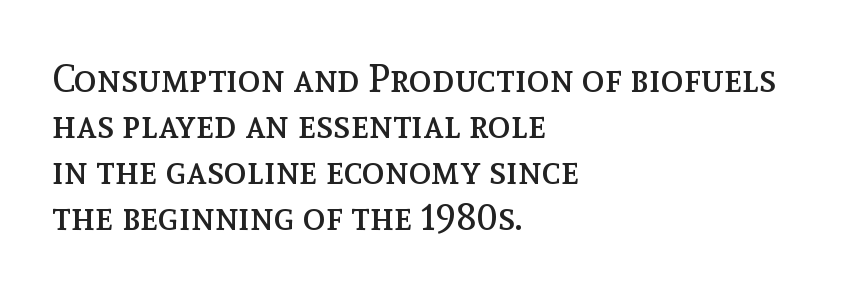
Each letter keeps its own natural width here, so spacing adapts to shape. Do the letters lean? They stand straight. Honestly, the letter spacing is just normal — you wouldn't notice it. Visually the block forms a straight wall on the left and a jagged coastline on the right. A bare baseline throughout the passage.
